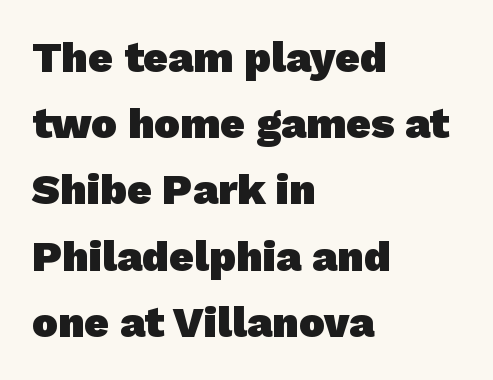
Unlike a traditional serif, this face leaves its strokes unadorned. Set as a true bold cut, around the 700 mark. Spacing between characters is what you'd get straight out of the box. A normal amount of white space separates one row of letters from the next. The rag falls on the right side of this text block. The rendering uses natural spacing where letterforms have individual widths.
